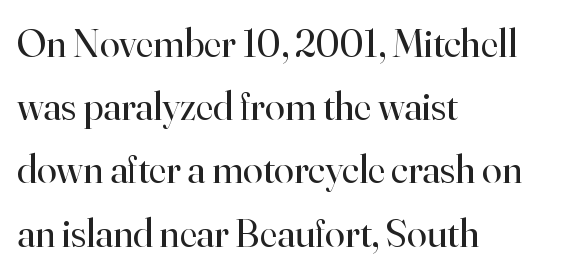
The image shows 40 px regular-weight serif type, upright; set left-aligned, normal line spacing (1.58x), normal letter spacing, not underlined; high stroke contrast and a small x-height.
